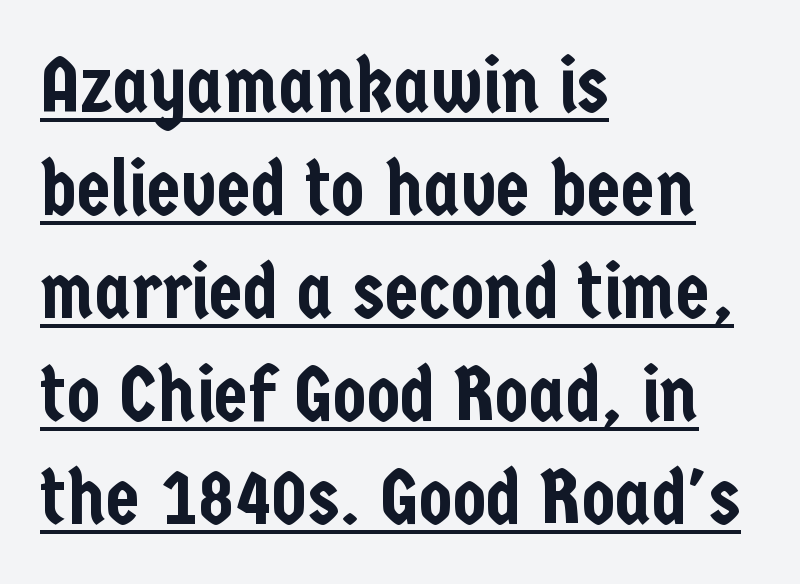
{"serif": "no", "italic": "no", "width": "condensed", "stroke_contrast": "low", "x_height": "medium", "monospaced": "no", "underline": "yes", "align": "left", "line_spacing": "normal", "line_spacing_ratio": 1.32, "letter_spacing": "normal", "letter_spacing_em": 0.0, "glyph_px": 78}
